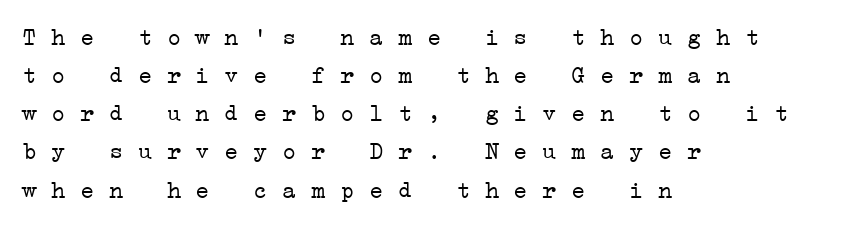
{"bold": "no", "underline": "no", "align": "left", "line_spacing": "normal", "line_spacing_ratio": 1.59, "letter_spacing": "normal", "letter_spacing_em": 0.0, "glyph_px": 24}
